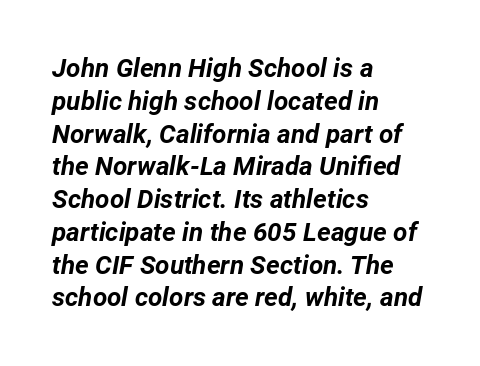
Each row of text sits above clean, open space. Honestly, the letter spacing is just normal — you wouldn't notice it. The text carries the slant typical of an italic or oblique font. The setting favours the left margin, as ordinary paragraphs usually do.
